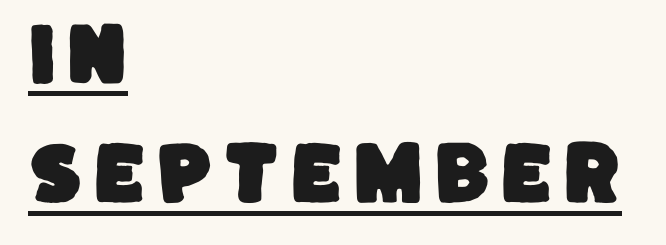
Nothing sits at the stroke ends, so this counts as sans-serif. Note the varied advance widths — an 'i' is clearly narrower than an 'm'. Underlined type. The paragraph has a hard left edge and a soft right edge.
